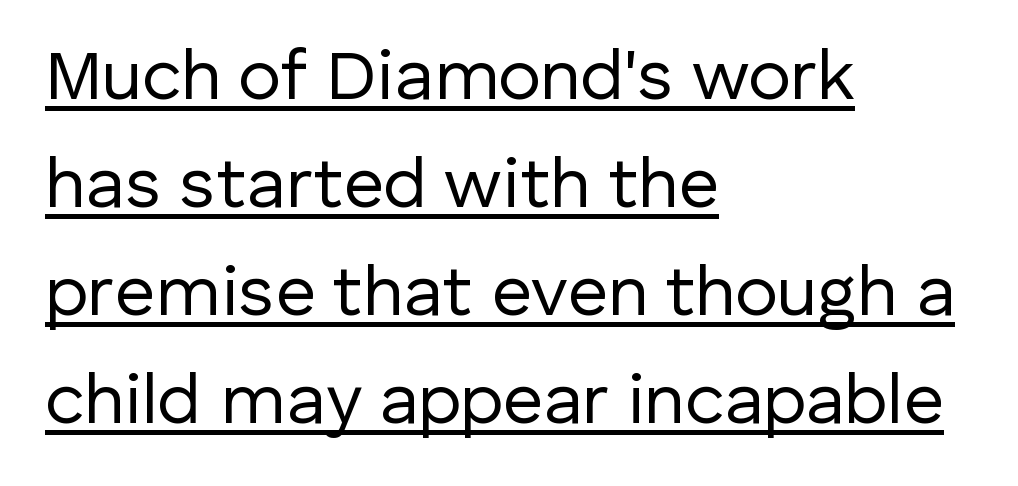
{"serif": "no", "italic": "no", "bold": "no", "weight": "regular", "width": "normal", "stroke_contrast": "low", "x_height": "medium", "monospaced": "no", "underline": "yes", "align": "left", "line_spacing": "normal", "line_spacing_ratio": 1.52, "letter_spacing": "normal", "letter_spacing_em": 0.0, "glyph_px": 71}
